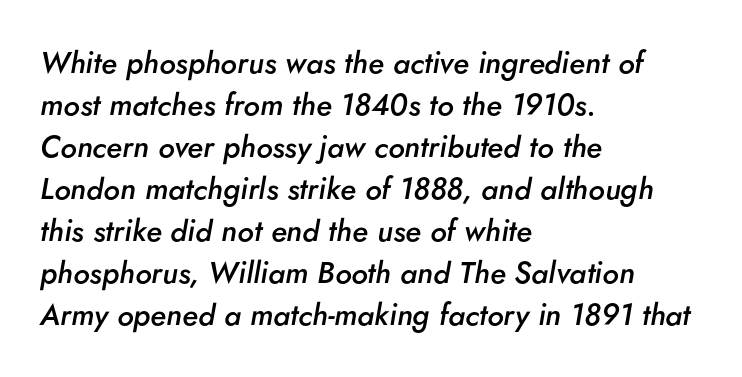
Interline gaps are of average width in this sample. A semibold gives these letters moderate extra thickness, short of bold. The specimen omits any rule beneath the text block's lines. Words appear dense and cohesive because spacing is normal. Line starts are locked; line ends wander. Slanted lettering throughout.
